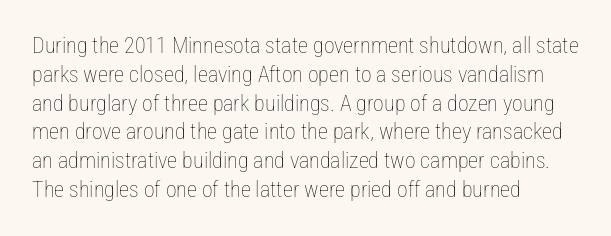
{"italic": "no", "bold": "no", "underline": "no", "align": "left", "line_spacing": "normal", "line_spacing_ratio": 1.31, "letter_spacing": "normal", "letter_spacing_em": 0.0, "glyph_px": 22}
